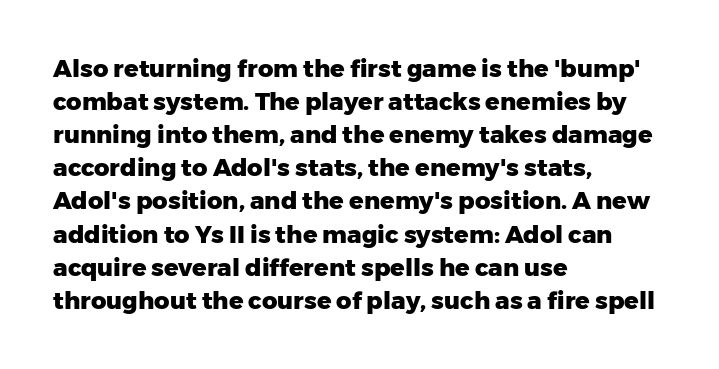
These lines keep a tight, regular rhythm from letter to letter. Heavy-handed strokes throughout: this text is bold. A normal amount of white space separates one row of letters from the next. The font's upright variant was chosen for this text. The string is rendered with underlining switched off. Which margin do the lines hug? The left one — the right edge is uneven.
